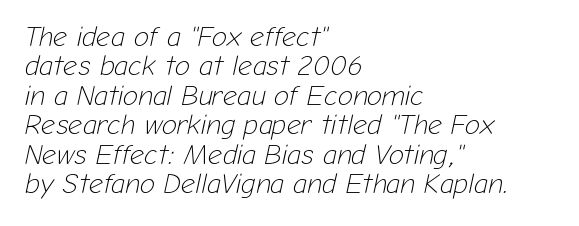
The image shows 28 px light type, italic (leaning right); set left-aligned, tight line spacing (1.05x), normal letter spacing, not underlined; low stroke contrast and a medium x-height.
